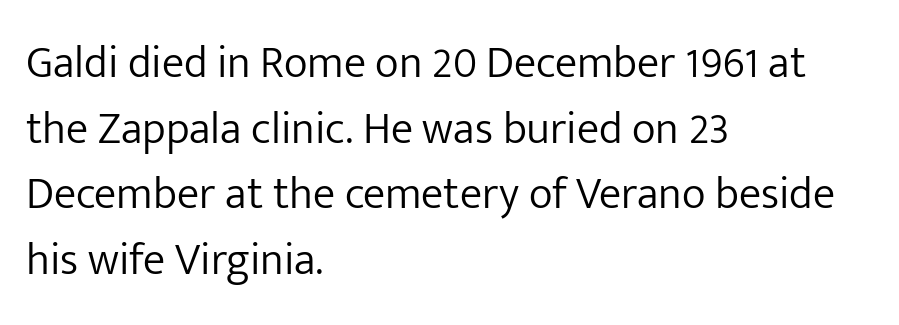
The image shows 45 px light sans-serif type, upright; set left-aligned, normal line spacing (1.46x), normal letter spacing, not underlined; low stroke contrast and a medium x-height.
